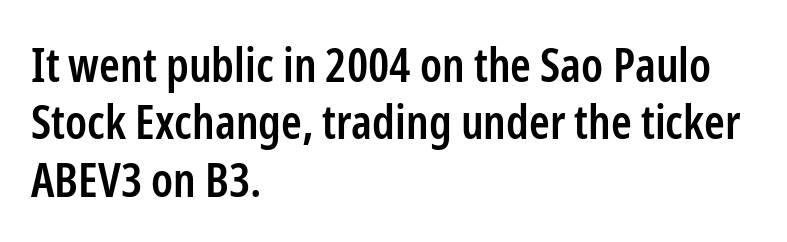
{"serif": "no", "italic": "no", "bold": "semi", "weight": "semibold", "width": "condensed", "stroke_contrast": "low", "x_height": "medium", "monospaced": "no", "underline": "no", "align": "left", "line_spacing_ratio": 1.22, "letter_spacing": "normal", "letter_spacing_em": 0.0, "glyph_px": 47}
